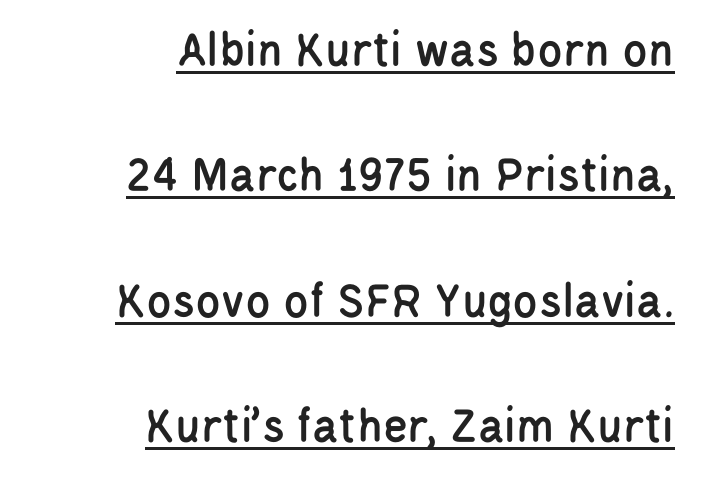
The image shows 51 px condensed sans-serif type, upright; set right-aligned, loose line spacing (2.46x), normal letter spacing, underlined; low stroke contrast and a large x-height.
